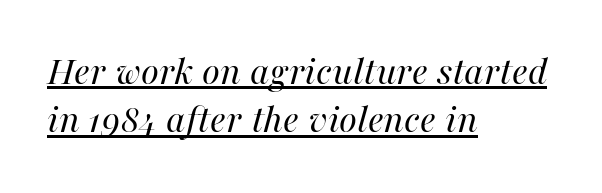
The image shows 41 px regular-weight type, italic (leaning right); set left-aligned, line spacing 1.18x, normal letter spacing, underlined; high stroke contrast and a medium x-height.
